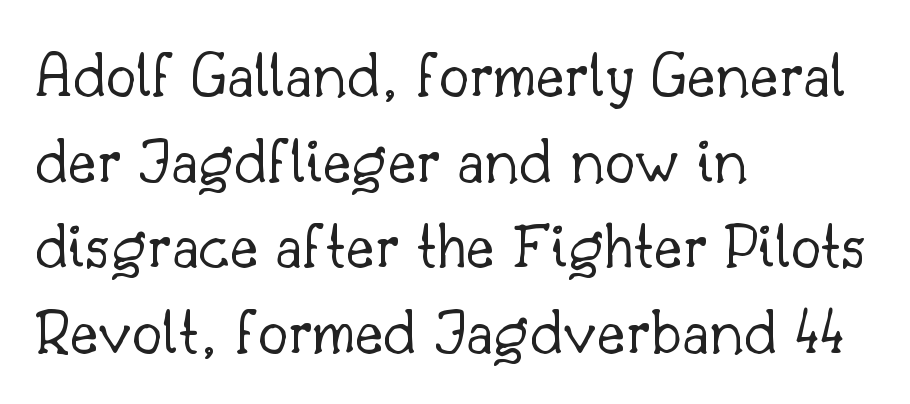
Q: Is the text bold? A: No.
Q: Is the text italic (slanted)? A: No, it is upright.
Q: Is the text underlined? A: No.
Q: How is the paragraph aligned? A: Left-aligned.
Q: Is the spacing between letters normal or unusually wide? A: Normal.
Q: Is the spacing between lines tight, normal or loose? A: Normal.
Q: Width (condensed, normal, or wide)? A: Normal.
Q: Stroke contrast? A: Low.
Q: x-height? A: Small.
Q: Monospaced? A: No.
